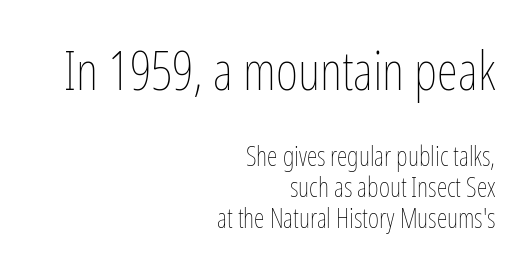
The image shows 54 px thin, condensed type, upright; set right-aligned, tight line spacing (1.15x), normal letter spacing, not underlined; the first (top) block is 2.0x larger; low stroke contrast and a medium x-height.
